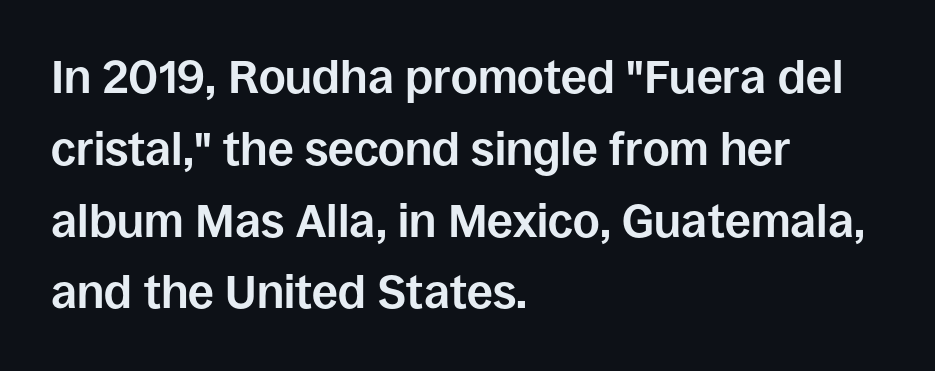
The letters stand upright; this is a roman face. Here the designer chose a conventional face with non-uniform glyph widths. Heavy-handed strokes throughout: this text is bold. Successive baselines arrive at the customary interval. Which margin do the lines hug? The left one — the right edge is uneven.
